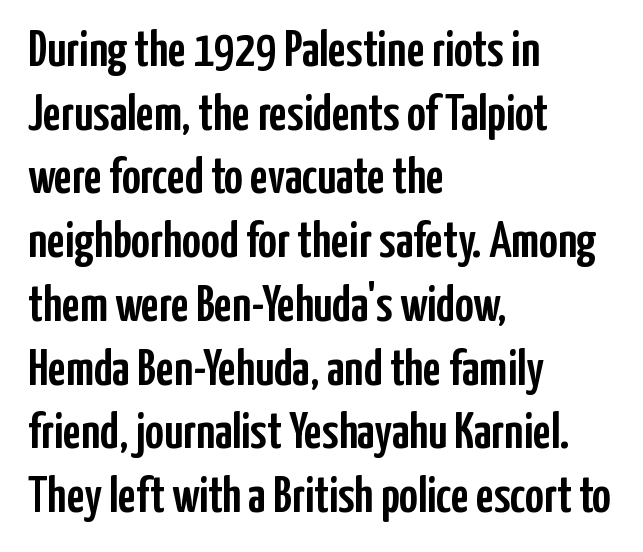
{"serif": "no", "italic": "no", "width": "condensed", "stroke_contrast": "low", "x_height": "medium", "monospaced": "no", "underline": "no", "align": "left", "line_spacing": "normal", "line_spacing_ratio": 1.25, "letter_spacing": "normal", "letter_spacing_em": 0.0, "glyph_px": 51}
